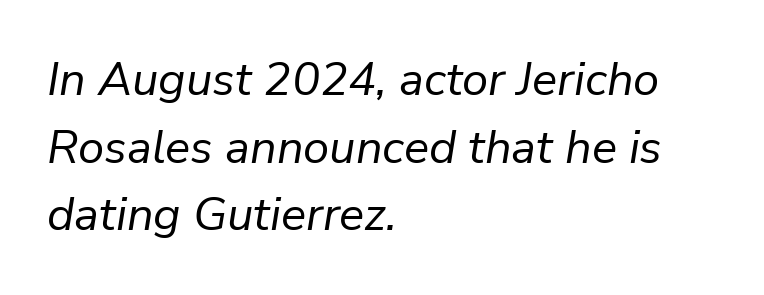
Note the varied advance widths — an 'i' is clearly narrower than an 'm'. Evenly set lines give the paragraph a standard silhouette. This sample is left-justified, so line endings fall wherever the words run out. The strokes carry an ordinary text weight at most.
